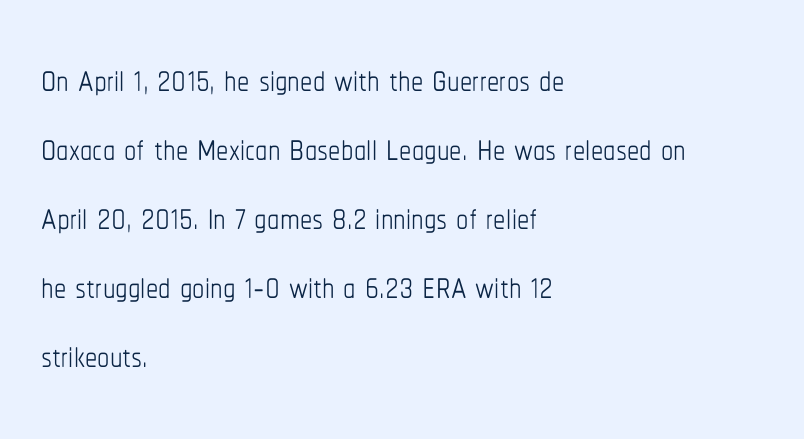
The image shows 49 px thin, condensed type, upright; set left-aligned, normal line spacing (1.41x), normal letter spacing, not underlined; low stroke contrast and a medium x-height.
